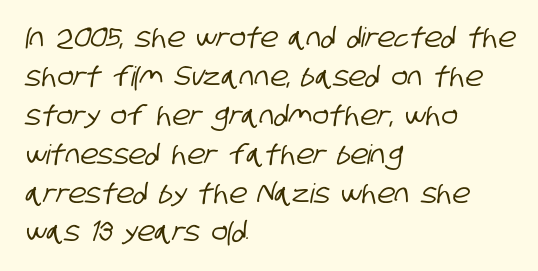
Short note: letters normally spaced. Baseline-to-baseline distance is the conventional proportion of letter height. Short and long lines alike share a common starting point at left. A clean baseline with only descenders dipping below it.
